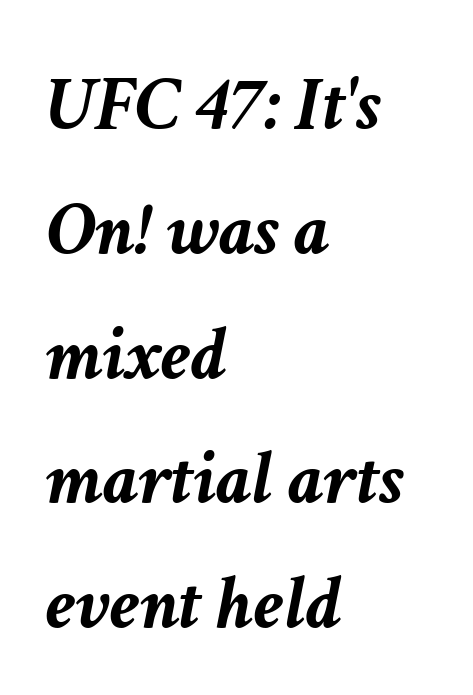
Q: Is the text bold? A: Yes.
Q: Is the text italic (slanted)? A: Yes, it leans right by about 11 degrees.
Q: Is the text underlined? A: No.
Q: How is the paragraph aligned? A: Left-aligned.
Q: Is the spacing between letters normal or unusually wide? A: Normal.
Q: Is the spacing between lines tight, normal or loose? A: Normal.
Q: Width (condensed, normal, or wide)? A: Normal.
Q: Stroke contrast? A: Low.
Q: x-height? A: Medium.
Q: Monospaced? A: No.
